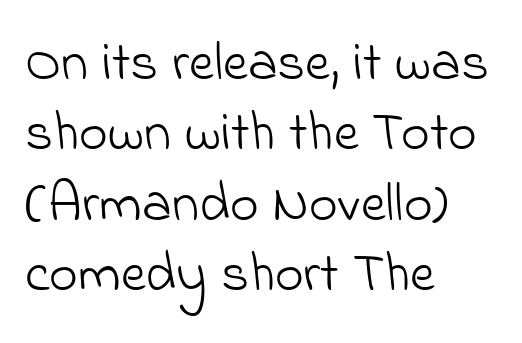
{"serif": "no", "bold": "no", "weight": "light", "width": "normal", "stroke_contrast": "low", "x_height": "small", "monospaced": "no", "underline": "no", "align": "left", "line_spacing": "normal", "line_spacing_ratio": 1.28, "letter_spacing": "normal", "letter_spacing_em": 0.0, "glyph_px": 55}
